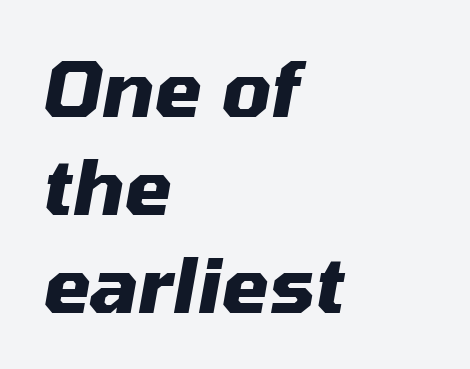
The image shows 77 px heavy type, italic (leaning right); set left-aligned, normal line spacing (1.27x), normal letter spacing, not underlined; medium stroke contrast and a medium x-height.
